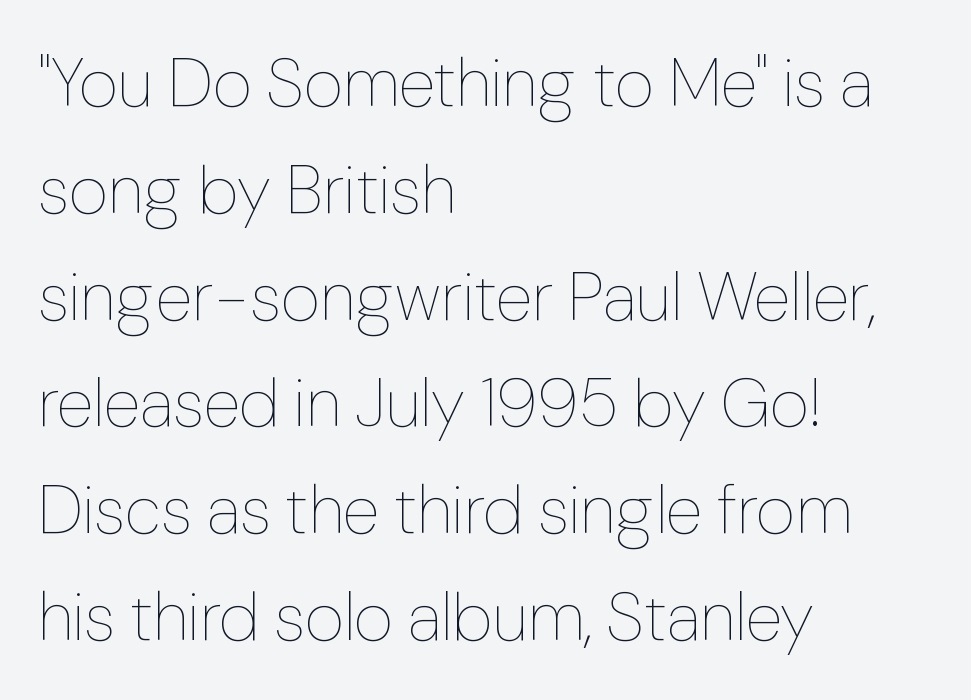
Q: Is the text bold? A: No.
Q: Is the text italic (slanted)? A: No, it is upright.
Q: Is the text underlined? A: No.
Q: How is the paragraph aligned? A: Left-aligned.
Q: Is the spacing between letters normal or unusually wide? A: Normal.
Q: Is the spacing between lines tight, normal or loose? A: Normal.
Q: Width (condensed, normal, or wide)? A: Normal.
Q: Stroke contrast? A: Low.
Q: x-height? A: Medium.
Q: Monospaced? A: No.
